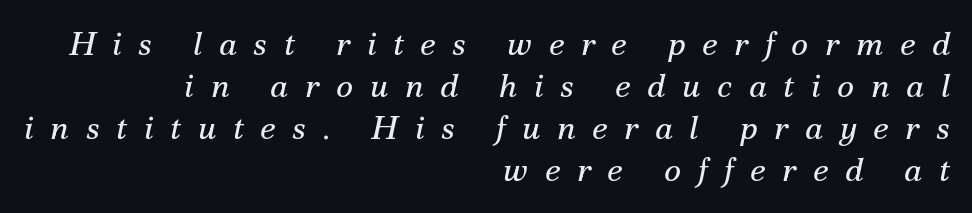
The letters carry serifs — small finishing strokes at the ends of their stems. Yep, that's italic — everything's leaning. The text block is weighted toward the right margin, trailing off unevenly leftward. Words float on clear page, feet unadorned. Vertically, the passage feels balanced, rows spaced as you'd expect.
